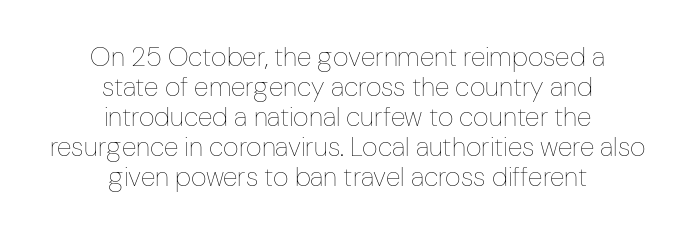
Q: Is the text bold? A: No.
Q: Is the text italic (slanted)? A: No, it is upright.
Q: Is the text underlined? A: No.
Q: How is the paragraph aligned? A: Centered.
Q: Is the spacing between letters normal or unusually wide? A: Normal.
Q: Is the spacing between lines tight, normal or loose? A: Tight.
